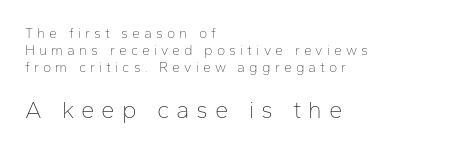
{"italic": "no", "bold": "no", "underline": "no", "align": "left", "line_spacing_ratio": 1.22, "letter_spacing": "wide", "letter_spacing_em": 0.29, "larger_block": "second", "size_ratio": 1.71, "glyph_px": 24}
